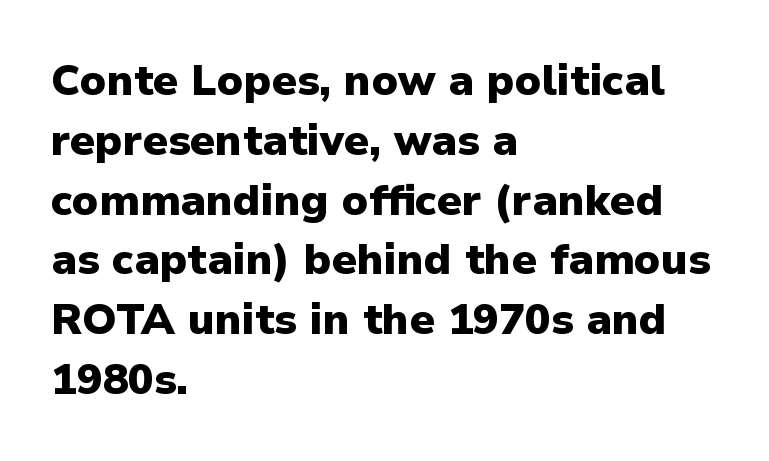
Line starts are locked; line ends wander. Default kerning and tracking; the words read as compact shapes. Vertical strokes here are truly vertical. Quick note: underline off.
